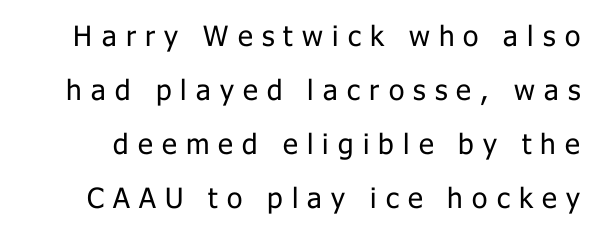
Italic? Not at all — the glyphs are vertical. How would I describe the line gaps? Wide and relaxed. Clear beneath every line of the passage. Is this a sans? Yes — the strokes have no serifs.
